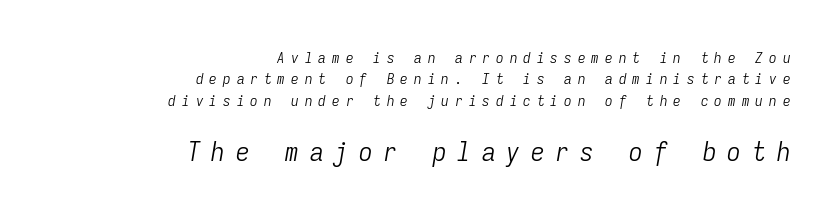
Q: Is the text bold? A: No.
Q: Is the text italic (slanted)? A: Yes, it leans right by about 9 degrees.
Q: Is the text underlined? A: No.
Q: How is the paragraph aligned? A: Right-aligned.
Q: Is the spacing between letters normal or unusually wide? A: Unusually wide.
Q: Is the spacing between lines tight, normal or loose? A: Normal.
Q: Which block of text is set in a larger size, the first (top) or the second (bottom)? A: The second (bottom) one.
